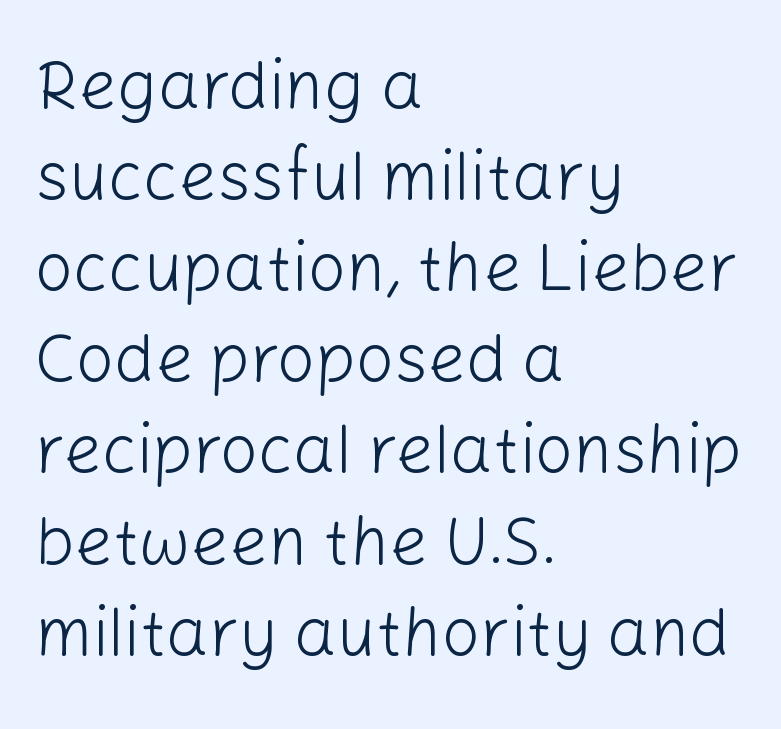
{"serif": "no", "italic": "no", "bold": "no", "weight": "light", "width": "normal", "stroke_contrast": "low", "x_height": "medium", "monospaced": "no", "underline": "no", "align": "left", "line_spacing": "normal", "line_spacing_ratio": 1.36, "letter_spacing": "normal", "letter_spacing_em": 0.0, "glyph_px": 67}
